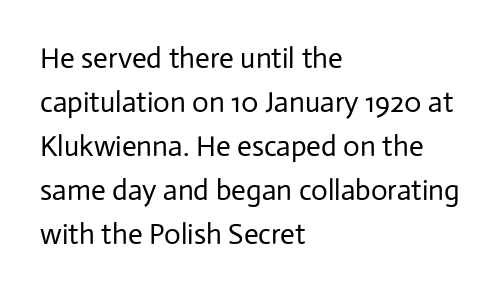
{"serif": "no", "italic": "no", "bold": "no", "weight": "regular", "width": "normal", "stroke_contrast": "low", "x_height": "medium", "monospaced": "no", "underline": "no", "align": "left", "line_spacing": "normal", "line_spacing_ratio": 1.52, "letter_spacing": "normal", "letter_spacing_em": 0.0, "glyph_px": 29}
